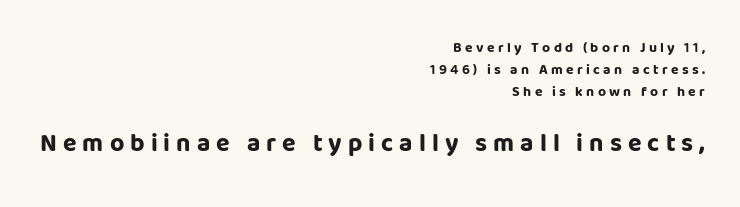
The image shows 25 px bold type, upright; set right-aligned, normal line spacing (1.57x), unusually wide letter spacing (+0.24 em), not underlined; the second (bottom) block is 1.79x larger.
